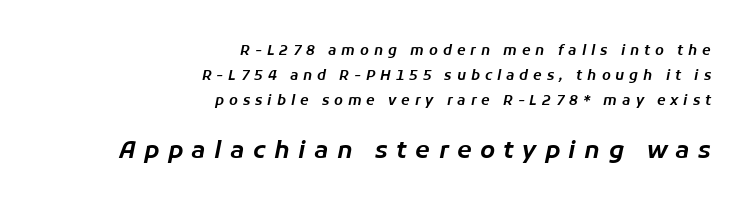
The image shows 24 px text type, italic (leaning right); set right-aligned, line spacing 1.79x, unusually wide letter spacing (+0.35 em), not underlined; the second (bottom) block is 1.71x larger.
